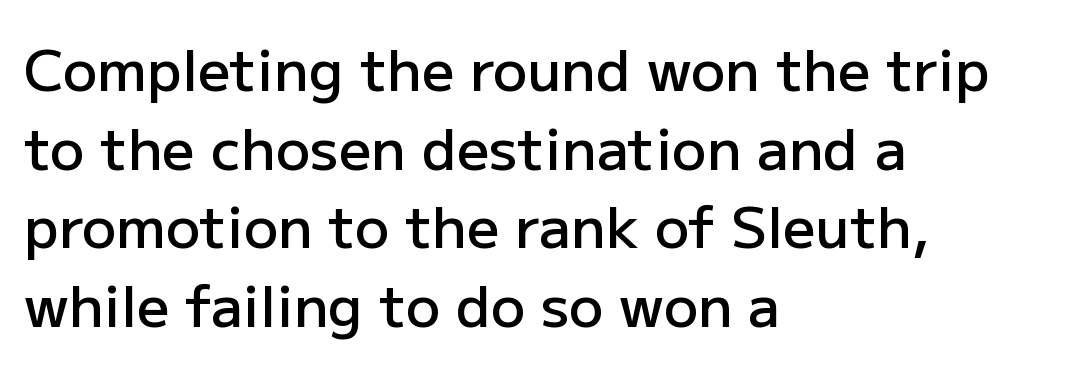
{"serif": "no", "italic": "no", "bold": "semi", "weight": "semibold", "width": "normal", "stroke_contrast": "low", "x_height": "medium", "monospaced": "no", "underline": "no", "align": "left", "line_spacing": "normal", "line_spacing_ratio": 1.38, "letter_spacing": "normal", "letter_spacing_em": 0.0, "glyph_px": 57}
